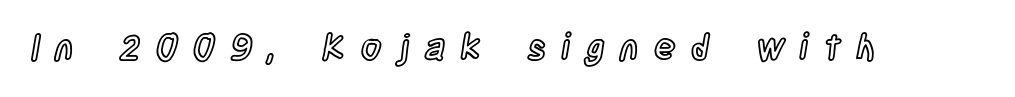
The gaps between neighbouring characters are conspicuously large. Proportional: the letters do not fall into vertical columns. A clean baseline with only descenders dipping below it.
